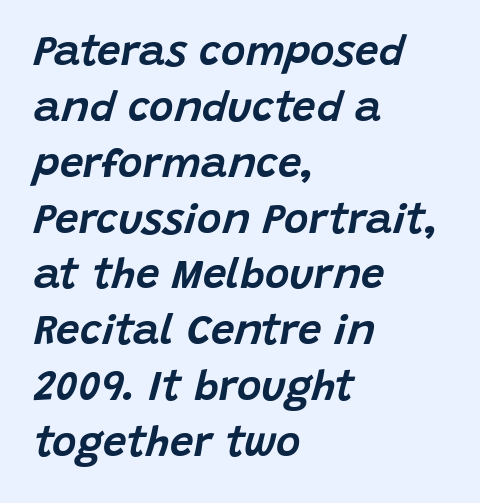
A classic flush-left, rag-right setting is used for this passage. You could call the tracking neutral — neither tight nor loose. The typography opts for an oblique posture over an upright one. Spacing verdict: proportional, widths tailored to each character. A typesetter would call this leading conventional body-copy spacing.
